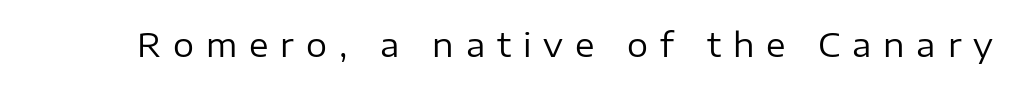
{"serif": "no", "italic": "no", "bold": "no", "weight": "regular", "width": "normal", "stroke_contrast": "low", "x_height": "medium", "monospaced": "no", "underline": "no", "letter_spacing": "wide", "letter_spacing_em": 0.36, "glyph_px": 33}
